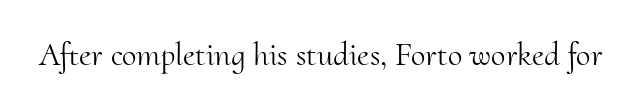
The image shows 33 px light serif type, upright; set normal letter spacing, not underlined; medium stroke contrast and a small x-height.
